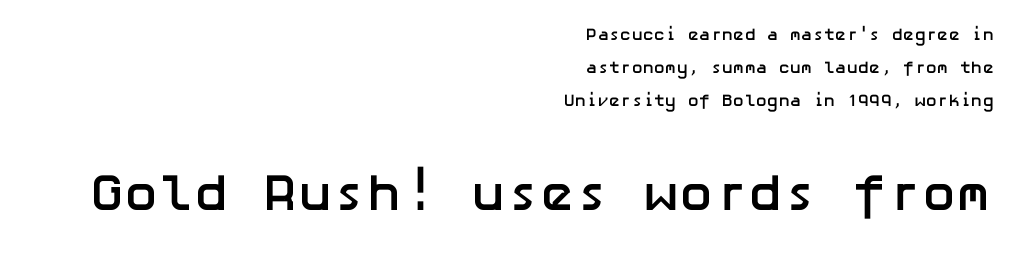
Does the copy run flush right? Yes — the right margin is perfectly even. Here the glyphs are tracked normally, forming tight word shapes. This rendering features lettering with no underline. Notice the wide empty band between every row — that's loose leading. Small over large — that's the arrangement of the two blocks here. Nope, not italic — everything's standing straight.
